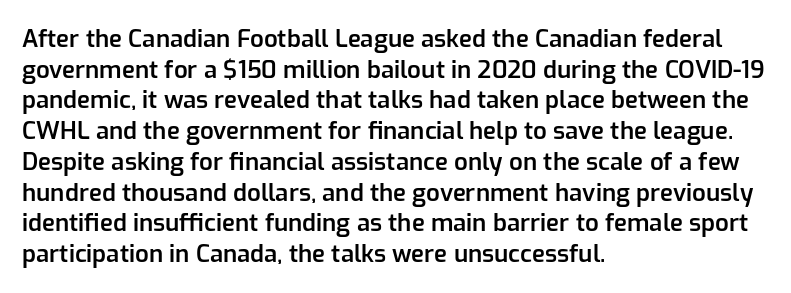
Each word holds together tightly as a unit, with standard inter-letter gaps. Check the space under the baseline: it is left empty. The paragraph has a hard left edge and a soft right edge. Posture: straight, roman, zero tilt. The vertical gap from one line to the next is medium. Notice the strokes are somewhat thickened but not fully heavy: this is a semibold.
